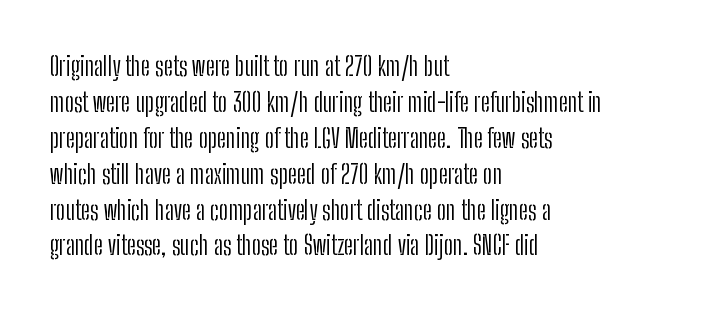
The characters are drawn with everyday or finer stroke widths. Line beginnings align vertically; line endings do not. Rule under the text: the space is simply empty. Words appear dense and cohesive because spacing is normal. Whoever set this chose a conventional vertical rhythm. Rendered with straight, roman letterforms.
